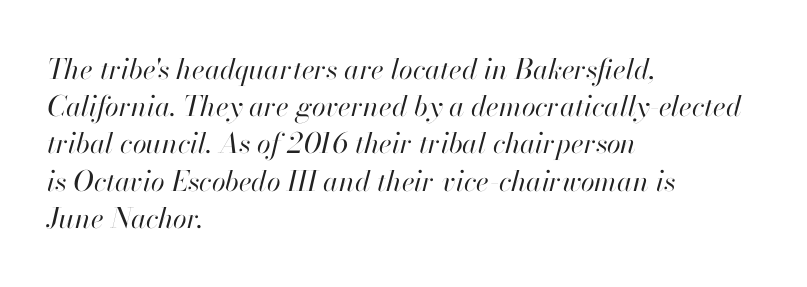
{"italic": "yes", "lean": "right", "slant_degrees": 13, "bold": "no", "weight": "regular", "width": "normal", "stroke_contrast": "high", "x_height": "small", "monospaced": "no", "underline": "no", "align": "left", "line_spacing": "normal", "line_spacing_ratio": 1.33, "letter_spacing": "normal", "letter_spacing_em": 0.0, "glyph_px": 28}
